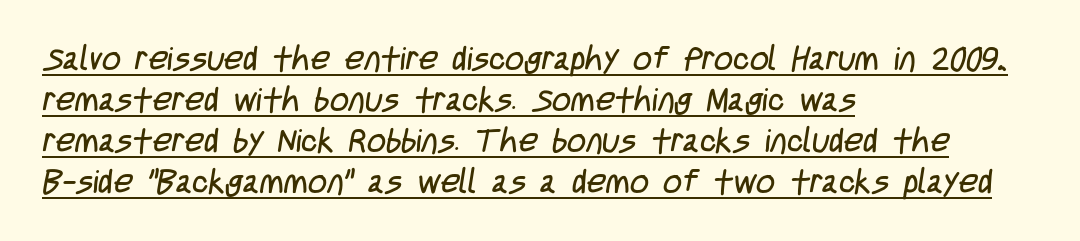
{"serif": "no", "bold": "no", "weight": "regular", "width": "condensed", "stroke_contrast": "low", "x_height": "large", "monospaced": "no", "underline": "yes", "align": "left", "line_spacing_ratio": 1.24, "letter_spacing": "normal", "letter_spacing_em": 0.0, "glyph_px": 33}
